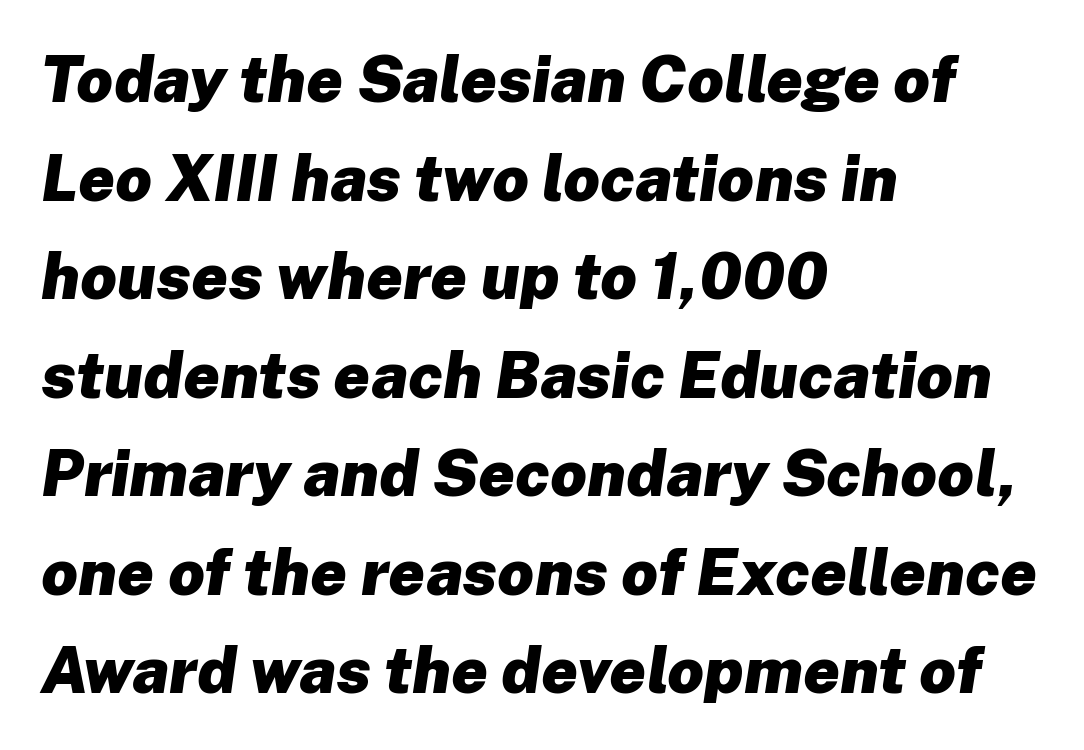
Q: Is the text bold? A: Yes.
Q: Is the text italic (slanted)? A: Yes, it leans right by about 8 degrees.
Q: Is the text underlined? A: No.
Q: How is the paragraph aligned? A: Left-aligned.
Q: Is the spacing between letters normal or unusually wide? A: Normal.
Q: Is the spacing between lines tight, normal or loose? A: Normal.
Q: Width (condensed, normal, or wide)? A: Normal.
Q: Stroke contrast? A: Low.
Q: x-height? A: Medium.
Q: Monospaced? A: No.
